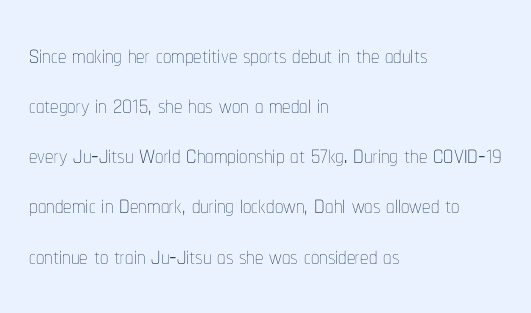
The image shows 33 px thin, condensed type, upright; set left-aligned, normal line spacing (1.52x), normal letter spacing, not underlined; low stroke contrast and a medium x-height.
